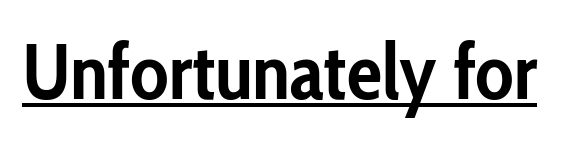
Tall strokes in this sample are plumb rather than angled. Letter spacing: default. Like a heading marked for emphasis, these lines bear an underscore. In terms of letterform style, serifs are entirely absent. The passage shown is typed in a proportional face where columns would drift. Plenty of ink on the page — the face is bold.
